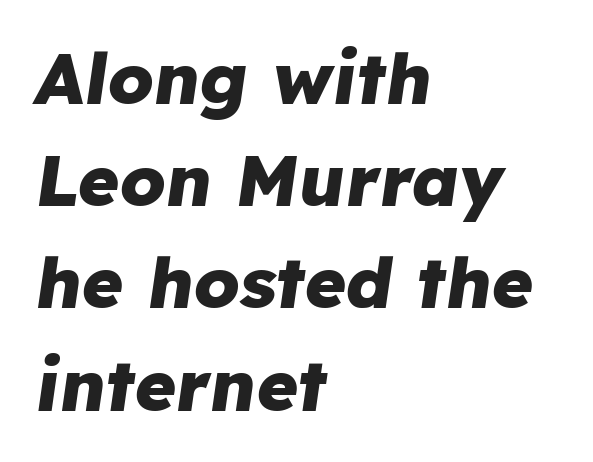
Q: Is the text bold? A: Yes.
Q: Is the text italic (slanted)? A: Yes, it leans right by about 8 degrees.
Q: Is the text underlined? A: No.
Q: How is the paragraph aligned? A: Left-aligned.
Q: Is the spacing between letters normal or unusually wide? A: Normal.
Q: Is the spacing between lines tight, normal or loose? A: Normal.
Q: Width (condensed, normal, or wide)? A: Normal.
Q: Stroke contrast? A: Low.
Q: x-height? A: Medium.
Q: Monospaced? A: No.
